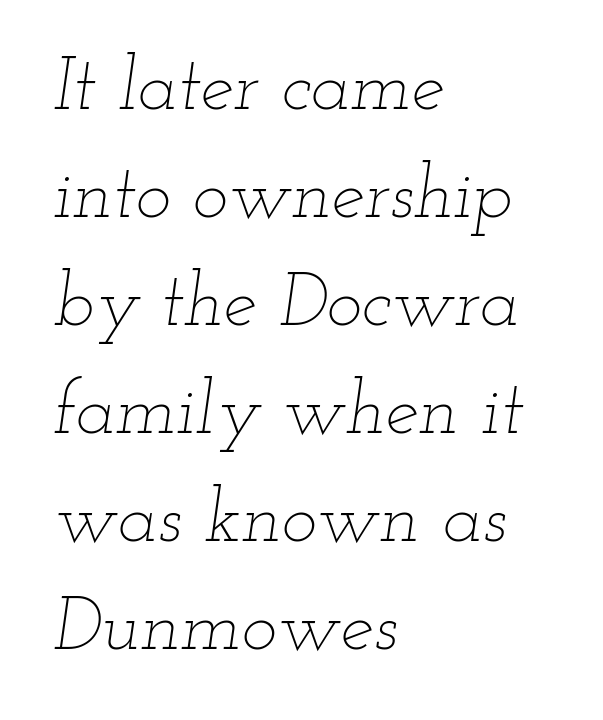
{"italic": "yes", "lean": "right", "slant_degrees": 12, "bold": "no", "weight": "thin", "width": "wide", "stroke_contrast": "low", "x_height": "small", "monospaced": "no", "underline": "no", "align": "left", "line_spacing": "normal", "line_spacing_ratio": 1.44, "letter_spacing": "normal", "letter_spacing_em": 0.0, "glyph_px": 75}
